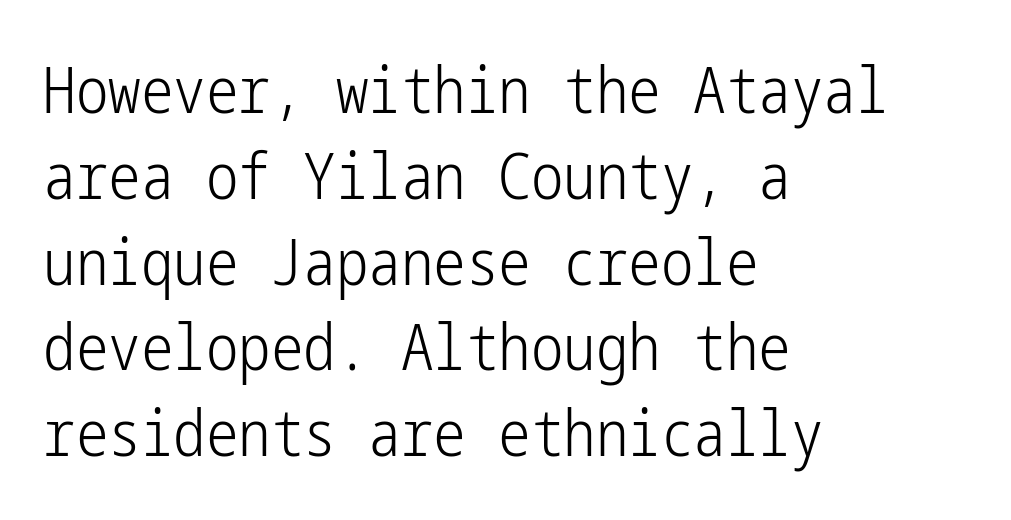
The image shows 65 px light, condensed sans-serif type, upright; set left-aligned, normal line spacing (1.32x), normal letter spacing, not underlined; low stroke contrast and a medium x-height.
